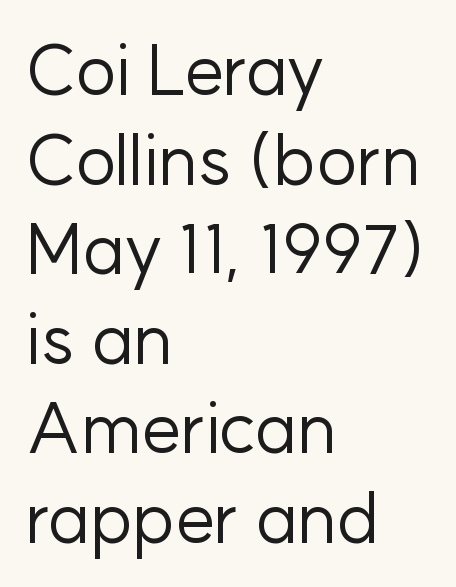
{"serif": "no", "italic": "no", "bold": "no", "weight": "regular", "width": "normal", "stroke_contrast": "low", "x_height": "medium", "monospaced": "no", "underline": "no", "align": "left", "line_spacing": "normal", "line_spacing_ratio": 1.28, "letter_spacing": "normal", "letter_spacing_em": 0.0, "glyph_px": 70}
